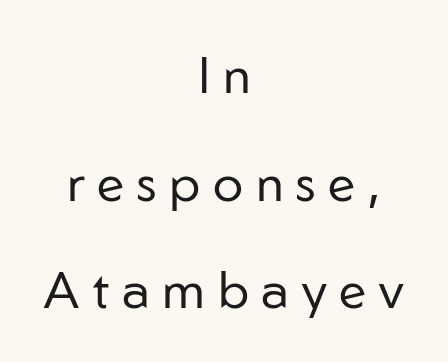
The image shows 51 px regular-weight sans-serif type, upright; set centered, loose line spacing (2.11x), unusually wide letter spacing (+0.25 em), not underlined; low stroke contrast and a medium x-height.
